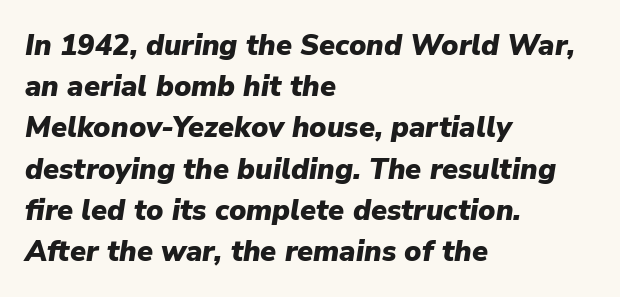
{"italic": "yes", "lean": "right", "slant_degrees": 9, "bold": "yes", "weight": "heavy", "width": "normal", "stroke_contrast": "low", "x_height": "medium", "monospaced": "no", "underline": "no", "align": "left", "line_spacing": "normal", "line_spacing_ratio": 1.42, "letter_spacing": "normal", "letter_spacing_em": 0.0, "glyph_px": 29}
